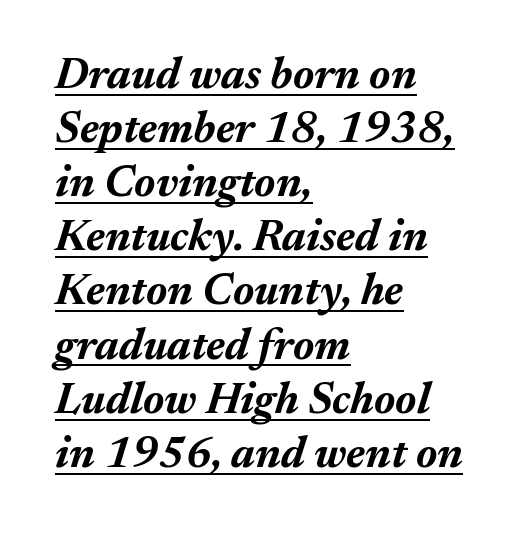
Q: Is the text bold? A: Yes.
Q: Is the text italic (slanted)? A: Yes, it leans right by about 17 degrees.
Q: Is the text underlined? A: Yes.
Q: How is the paragraph aligned? A: Left-aligned.
Q: Is the spacing between letters normal or unusually wide? A: Normal.
Q: Width (condensed, normal, or wide)? A: Normal.
Q: Stroke contrast? A: Medium.
Q: x-height? A: Medium.
Q: Monospaced? A: No.
